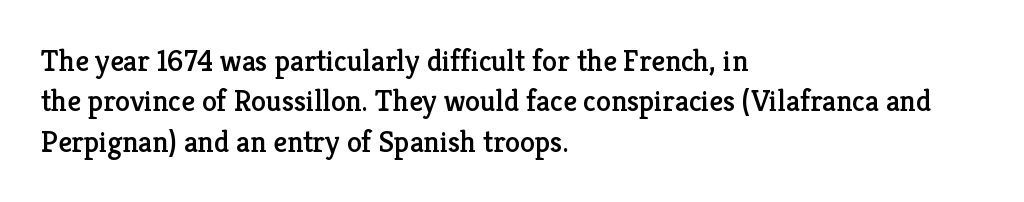
Q: Is the text italic (slanted)? A: No, it is upright.
Q: Is the typeface a serif or a sans-serif typeface? A: Serif.
Q: Is the text underlined? A: No.
Q: How is the paragraph aligned? A: Left-aligned.
Q: Is the spacing between letters normal or unusually wide? A: Normal.
Q: Is the spacing between lines tight, normal or loose? A: Normal.
Q: Width (condensed, normal, or wide)? A: Normal.
Q: Stroke contrast? A: Low.
Q: x-height? A: Medium.
Q: Monospaced? A: No.
